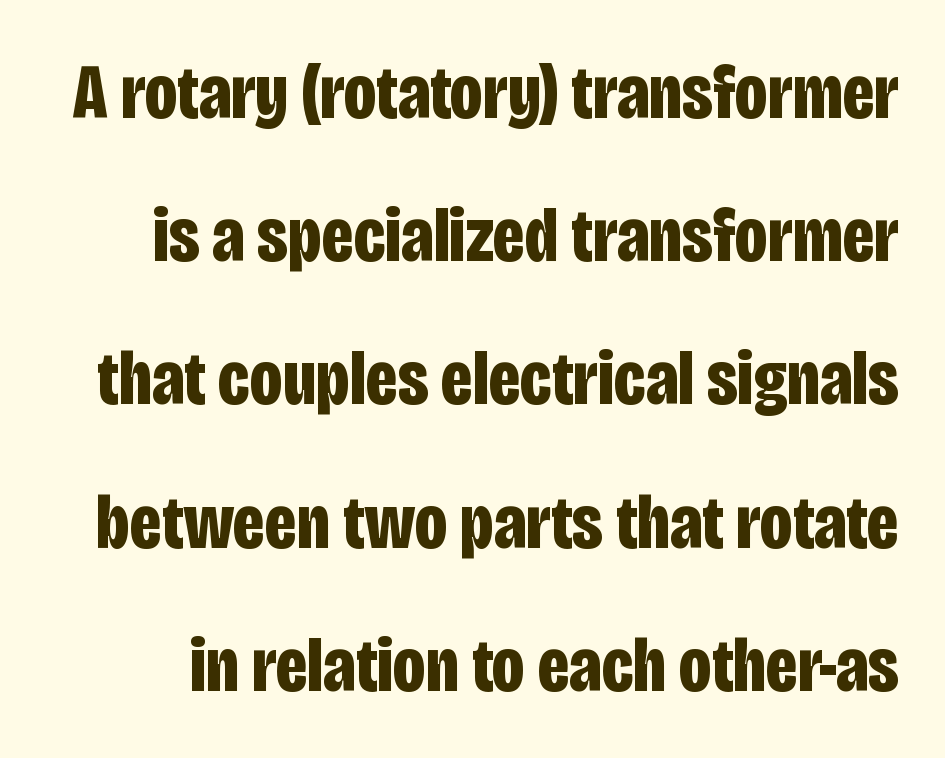
{"serif": "no", "italic": "no", "bold": "yes", "weight": "bold", "width": "condensed", "stroke_contrast": "low", "x_height": "large", "monospaced": "no", "underline": "no", "line_spacing_ratio": 1.86, "letter_spacing": "normal", "letter_spacing_em": 0.0, "glyph_px": 77}
